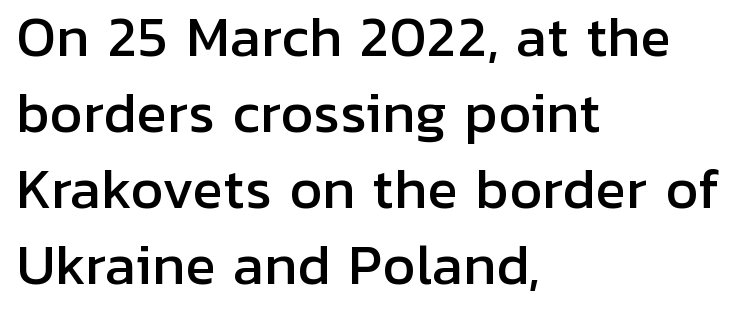
Q: Is the text italic (slanted)? A: No, it is upright.
Q: Is the typeface a serif or a sans-serif typeface? A: Sans-serif.
Q: Is the text underlined? A: No.
Q: How is the paragraph aligned? A: Left-aligned.
Q: Is the spacing between letters normal or unusually wide? A: Normal.
Q: Is the spacing between lines tight, normal or loose? A: Normal.
Q: Width (condensed, normal, or wide)? A: Normal.
Q: Stroke contrast? A: Low.
Q: x-height? A: Medium.
Q: Monospaced? A: No.
